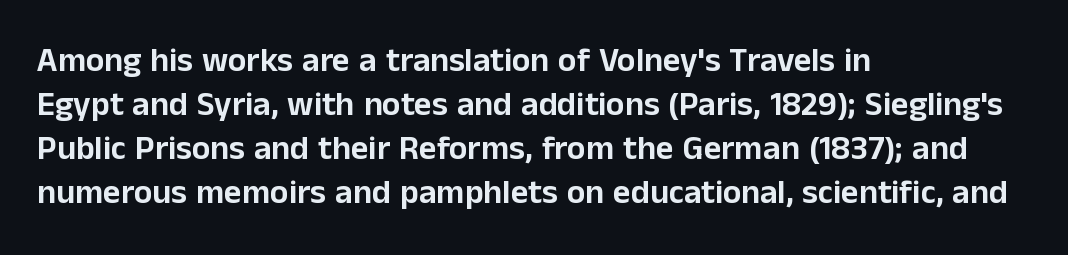
The image shows 34 px sans-serif type, upright; set left-aligned, normal line spacing (1.29x), normal letter spacing, not underlined; low stroke contrast and a medium x-height.
